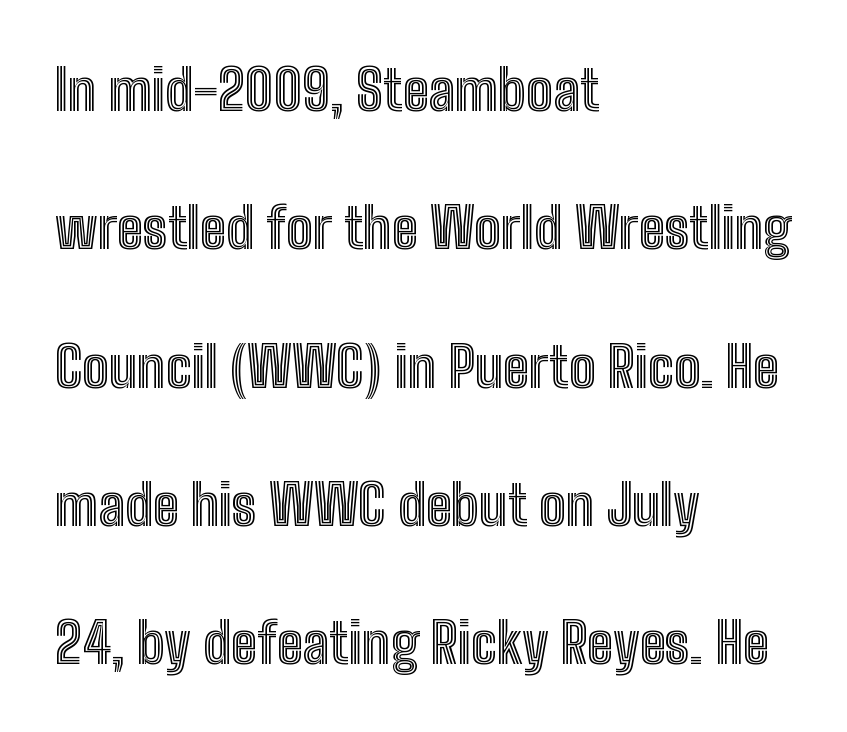
Vertical spacing — loose. A typesetter would mark this as roman, not italic. Which margin do the lines hug? The left one — the right edge is uneven. The space beneath each line is pristine and unruled. Looks like regular typesetting: each glyph gets only the width it needs.
